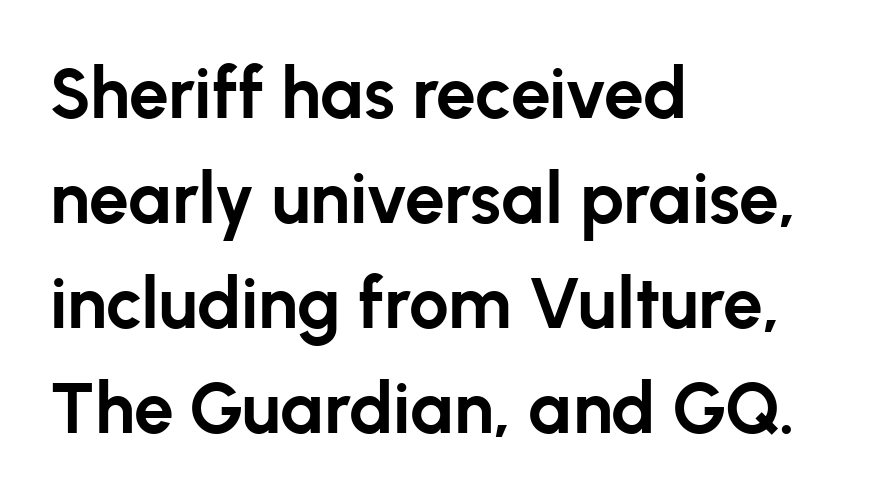
Visually the block forms a straight wall on the left and a jagged coastline on the right. Bare-footed words on every line. Characters follow at the spacing the type designer built in. Note: no serifs on the glyphs. You'd pick this weight for a headline — it's a proper bold.
